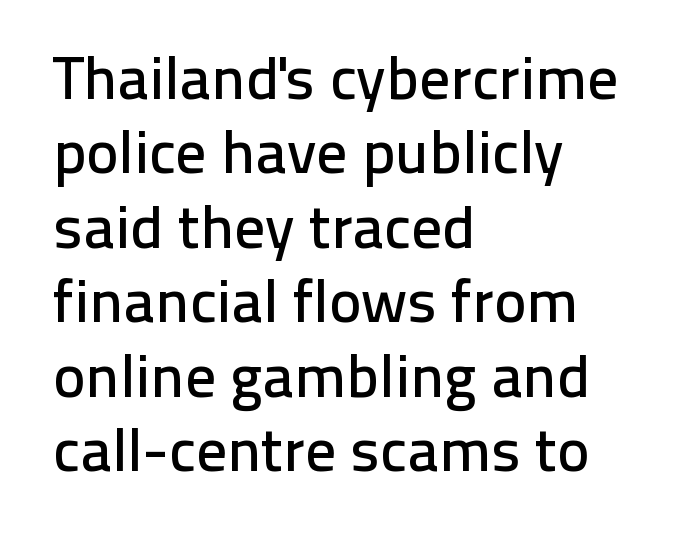
{"serif": "no", "italic": "no", "width": "normal", "stroke_contrast": "low", "x_height": "medium", "monospaced": "no", "underline": "no", "align": "left", "line_spacing_ratio": 1.22, "letter_spacing": "normal", "letter_spacing_em": 0.0, "glyph_px": 61}
